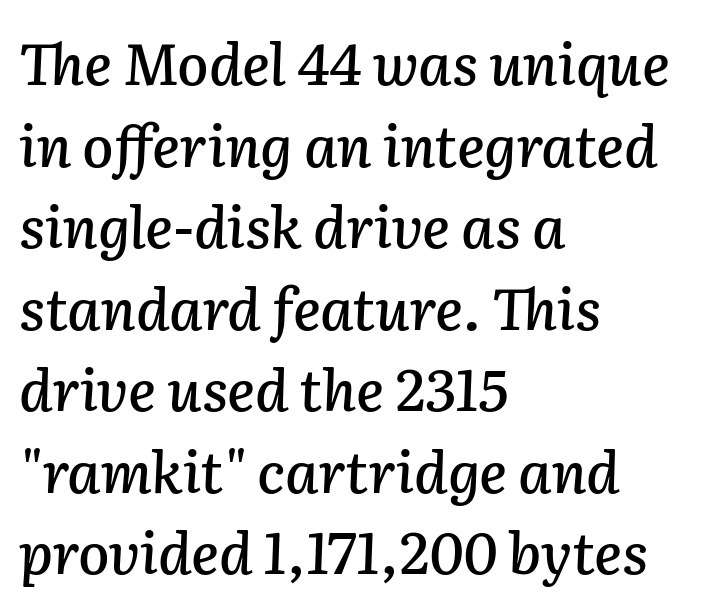
Plain, unruled lines of type. These lines are rendered in a variable-pitch font. Teacher's note: observe the even left margin — that is flush-left alignment. Baseline-to-baseline distance is the conventional proportion of letter height. The rendering keeps characters at their native spacing.
